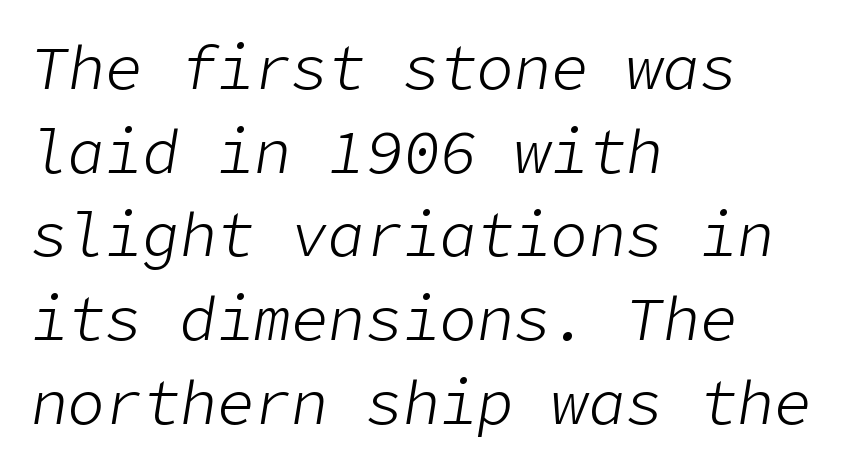
The text carries the slant typical of an italic or oblique font. This sample keeps an unexceptional amount of space between lines. Underline: absent. These lines keep a tight, regular rhythm from letter to letter.
